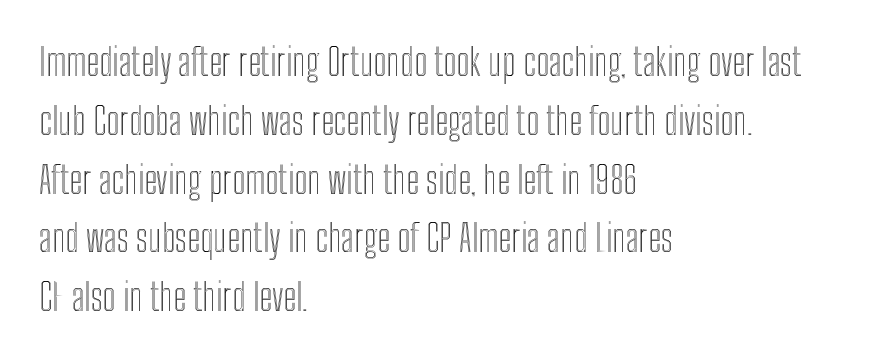
Q: Is the text italic (slanted)? A: No, it is upright.
Q: Is the text underlined? A: No.
Q: How is the paragraph aligned? A: Left-aligned.
Q: Is the spacing between letters normal or unusually wide? A: Normal.
Q: Is the spacing between lines tight, normal or loose? A: Normal.
Q: Width (condensed, normal, or wide)? A: Condensed.
Q: x-height? A: Medium.
Q: Monospaced? A: No.
